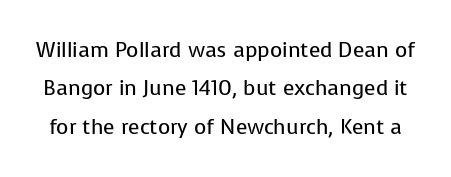
{"italic": "no", "bold": "no", "underline": "no", "line_spacing_ratio": 1.83, "letter_spacing": "normal", "letter_spacing_em": 0.0, "glyph_px": 21}
